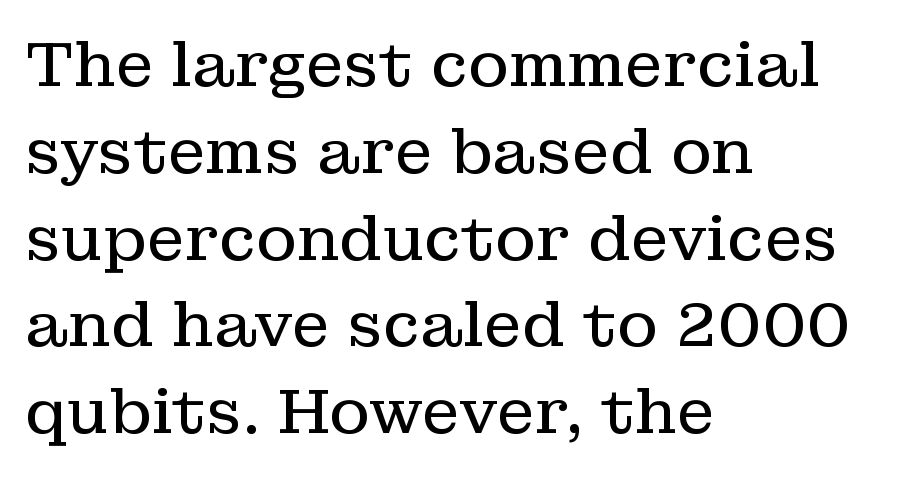
Q: Is the text bold? A: No.
Q: Is the text italic (slanted)? A: No, it is upright.
Q: Is the typeface a serif or a sans-serif typeface? A: Serif.
Q: Is the text underlined? A: No.
Q: How is the paragraph aligned? A: Left-aligned.
Q: Is the spacing between letters normal or unusually wide? A: Normal.
Q: Is the spacing between lines tight, normal or loose? A: Normal.
Q: Width (condensed, normal, or wide)? A: Normal.
Q: Stroke contrast? A: Low.
Q: x-height? A: Medium.
Q: Monospaced? A: No.
